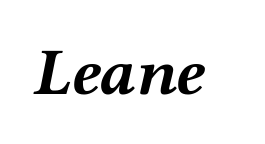
{"italic": "yes", "lean": "right", "slant_degrees": 12, "bold": "yes", "weight": "semibold", "width": "wide", "stroke_contrast": "medium", "x_height": "medium", "monospaced": "no", "underline": "no", "letter_spacing": "normal", "letter_spacing_em": 0.0, "glyph_px": 68}
